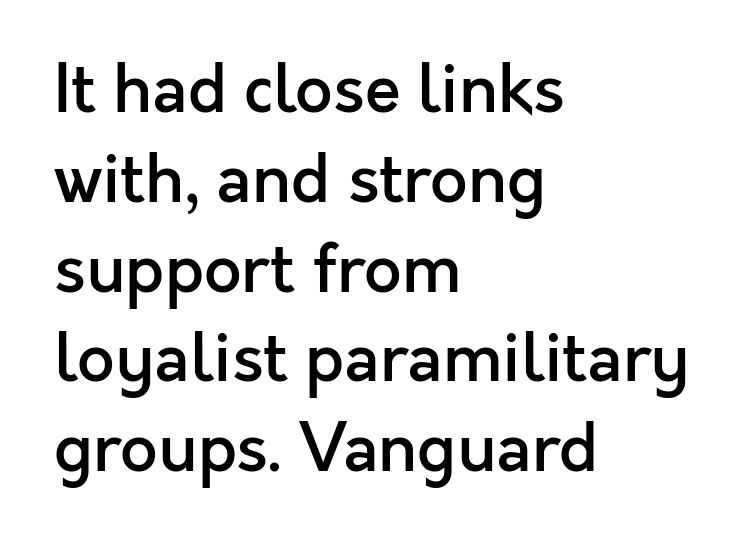
The image shows 66 px semibold sans-serif type, upright; set left-aligned, normal line spacing (1.36x), normal letter spacing, not underlined; a medium x-height.
